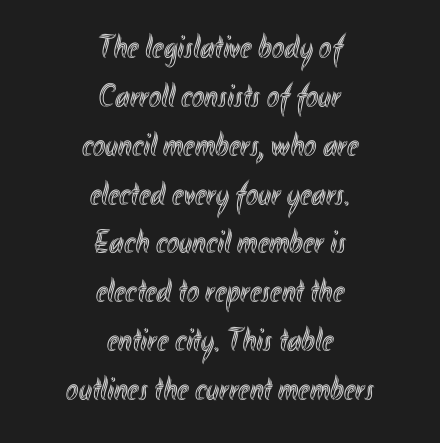
{"width": "condensed", "x_height": "small", "monospaced": "no", "underline": "no", "align": "center", "line_spacing": "normal", "line_spacing_ratio": 1.48, "letter_spacing": "normal", "letter_spacing_em": 0.0, "glyph_px": 33}
